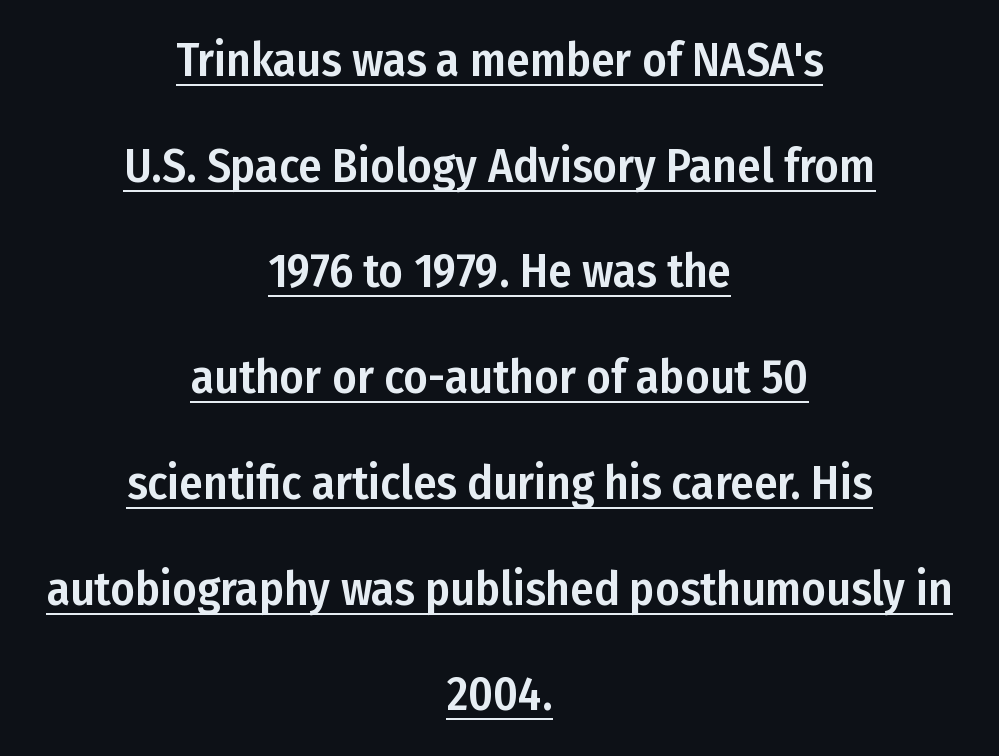
The leading is generous, giving the passage an open texture. Letter spacing: default. The paragraph shown floats in the horizontal middle. Regarding serifs, this sample does without them.
